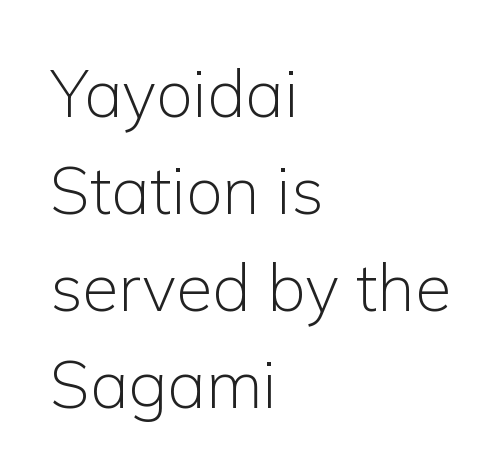
{"serif": "no", "italic": "no", "bold": "no", "weight": "light", "width": "normal", "stroke_contrast": "low", "x_height": "medium", "monospaced": "no", "underline": "no", "align": "left", "line_spacing": "normal", "line_spacing_ratio": 1.47, "letter_spacing": "normal", "letter_spacing_em": 0.0, "glyph_px": 66}
